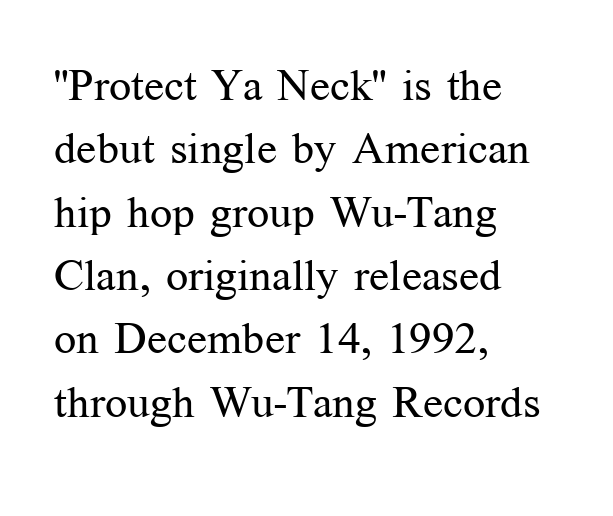
The image shows 44 px regular-weight serif type, upright; set left-aligned, normal line spacing (1.44x), normal letter spacing, not underlined; medium stroke contrast and a medium x-height.
